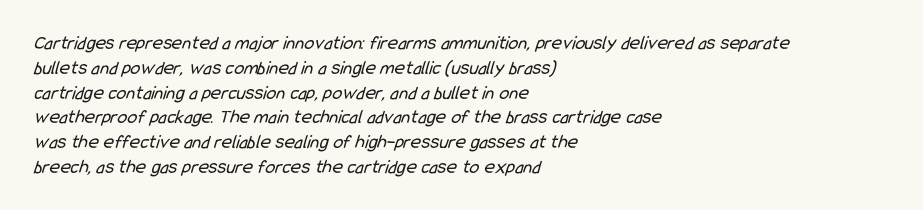
The image shows 20 px text type; set left-aligned, line spacing 1.24x, normal letter spacing, not underlined.
